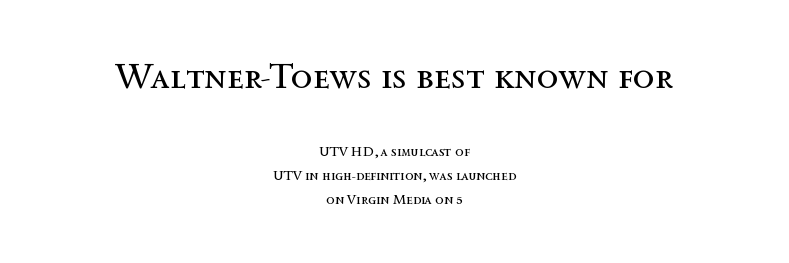
{"italic": "no", "bold": "no", "weight": "regular", "width": "normal", "x_height": "medium", "monospaced": "no", "underline": "no", "align": "center", "line_spacing_ratio": 1.71, "letter_spacing": "normal", "letter_spacing_em": 0.0, "larger_block": "first", "size_ratio": 2.57, "glyph_px": 36}
